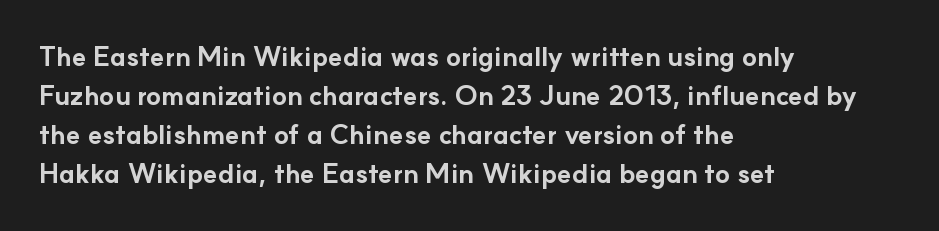
{"italic": "no", "bold": "yes", "underline": "no", "align": "left", "line_spacing": "normal", "line_spacing_ratio": 1.45, "letter_spacing": "normal", "letter_spacing_em": 0.0, "glyph_px": 27}
